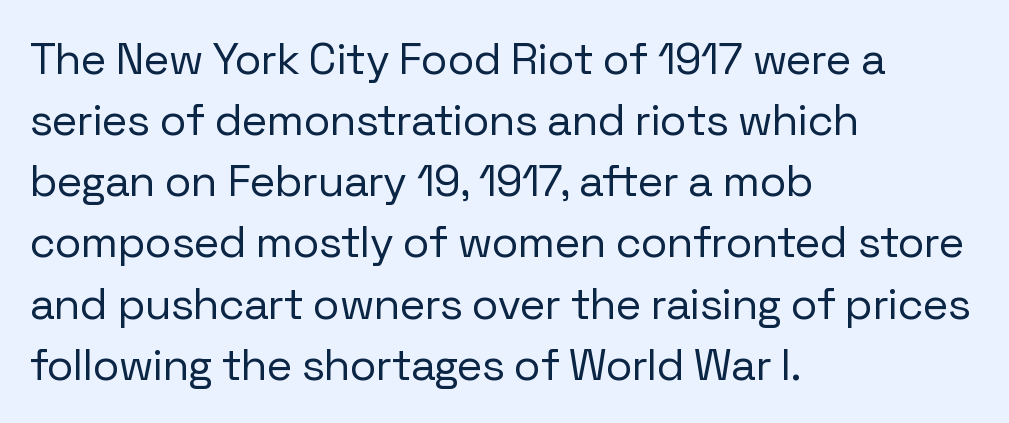
Q: Is the text bold? A: No.
Q: Is the text italic (slanted)? A: No, it is upright.
Q: Is the typeface a serif or a sans-serif typeface? A: Sans-serif.
Q: Is the text underlined? A: No.
Q: How is the paragraph aligned? A: Left-aligned.
Q: Is the spacing between letters normal or unusually wide? A: Normal.
Q: Is the spacing between lines tight, normal or loose? A: Normal.
Q: Width (condensed, normal, or wide)? A: Normal.
Q: Stroke contrast? A: Low.
Q: x-height? A: Medium.
Q: Monospaced? A: No.
